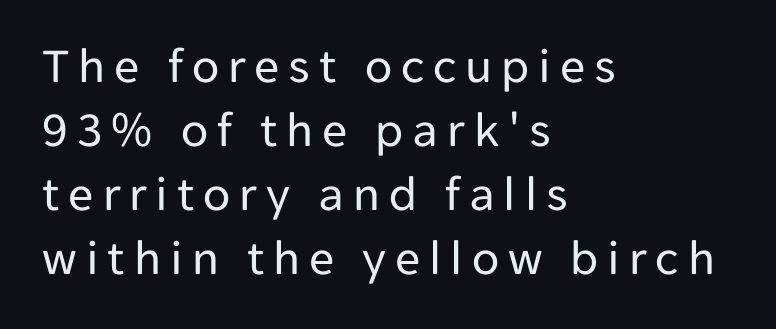
The image shows 50 px regular-weight sans-serif type, upright; set left-aligned, normal line spacing (1.28x), not underlined; low stroke contrast and a medium x-height.
